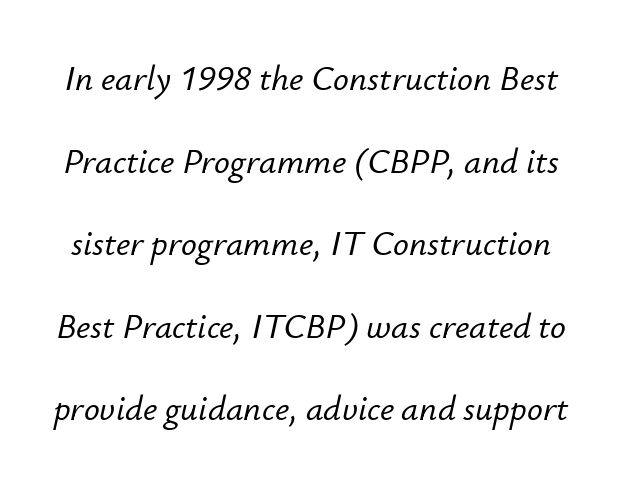
{"italic": "yes", "lean": "right", "slant_degrees": 12, "width": "normal", "stroke_contrast": "low", "x_height": "small", "monospaced": "no", "underline": "no", "line_spacing": "loose", "line_spacing_ratio": 2.36, "letter_spacing": "normal", "letter_spacing_em": 0.0, "glyph_px": 35}
